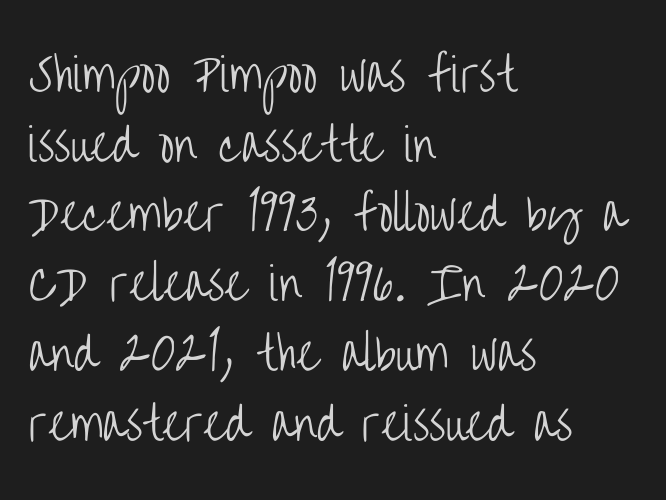
The image shows 45 px light, condensed sans-serif type, upright; set left-aligned, normal line spacing (1.55x), normal letter spacing, not underlined; low stroke contrast and a large x-height.
